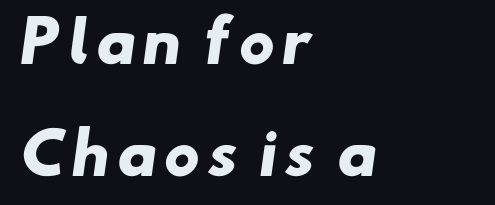
{"serif": "no", "bold": "yes", "weight": "heavy", "width": "wide", "stroke_contrast": "low", "x_height": "small", "monospaced": "no", "underline": "no", "align": "left", "line_spacing": "loose", "line_spacing_ratio": 2.0, "glyph_px": 56}
